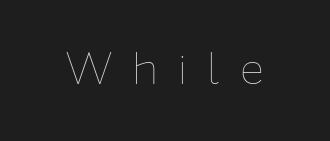
{"italic": "no", "bold": "no", "weight": "thin", "width": "normal", "stroke_contrast": "low", "x_height": "medium", "monospaced": "no", "underline": "no", "letter_spacing": "wide", "letter_spacing_em": 0.46, "glyph_px": 44}
